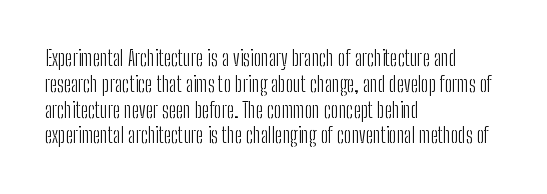
Q: Is the text bold? A: No.
Q: Is the text italic (slanted)? A: No, it is upright.
Q: Is the text underlined? A: No.
Q: How is the paragraph aligned? A: Left-aligned.
Q: Is the spacing between letters normal or unusually wide? A: Normal.
